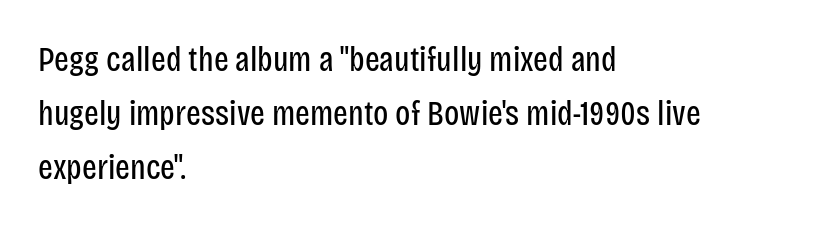
Q: Is the text bold? A: No.
Q: Is the text italic (slanted)? A: No, it is upright.
Q: Is the typeface a serif or a sans-serif typeface? A: Sans-serif.
Q: Is the text underlined? A: No.
Q: How is the paragraph aligned? A: Left-aligned.
Q: Is the spacing between letters normal or unusually wide? A: Normal.
Q: Is the spacing between lines tight, normal or loose? A: Normal.
Q: Width (condensed, normal, or wide)? A: Condensed.
Q: Stroke contrast? A: Low.
Q: x-height? A: Large.
Q: Monospaced? A: No.
